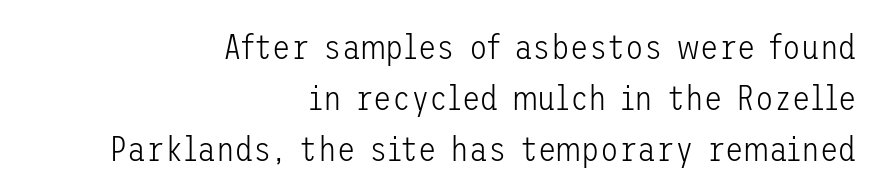
{"serif": "no", "italic": "no", "bold": "no", "weight": "light", "width": "normal", "stroke_contrast": "low", "x_height": "medium", "underline": "no", "align": "right", "line_spacing": "normal", "line_spacing_ratio": 1.5, "letter_spacing": "normal", "letter_spacing_em": 0.0, "glyph_px": 34}
